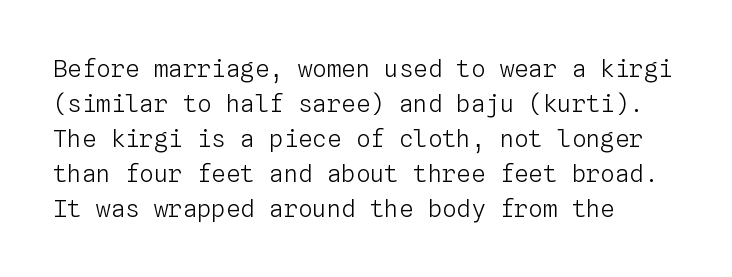
{"italic": "no", "bold": "no", "underline": "no", "align": "left", "line_spacing": "normal", "line_spacing_ratio": 1.46, "letter_spacing": "normal", "letter_spacing_em": 0.0, "glyph_px": 24}
